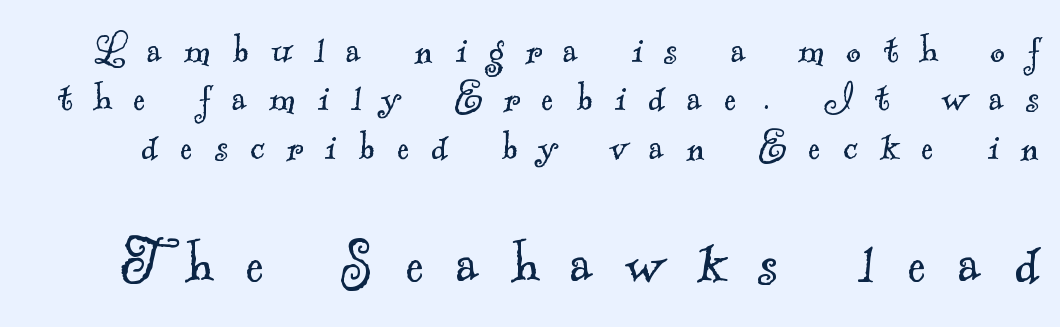
Q: Is the text bold? A: No.
Q: Is the typeface a serif or a sans-serif typeface? A: Serif.
Q: Is the text underlined? A: No.
Q: Is the spacing between letters normal or unusually wide? A: Unusually wide.
Q: Is the spacing between lines tight, normal or loose? A: Tight.
Q: Which block of text is set in a larger size, the first (top) or the second (bottom)? A: The second (bottom) one.
Q: Width (condensed, normal, or wide)? A: Normal.
Q: x-height? A: Small.
Q: Monospaced? A: No.
